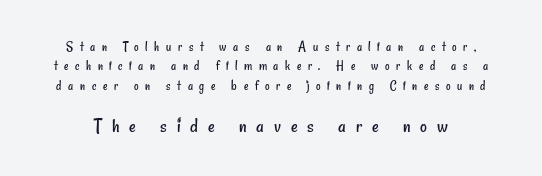
The image shows 21 px text type; set normal line spacing (1.38x), unusually wide letter spacing (+0.47 em), not underlined; the second (bottom) block is 1.5x larger.
